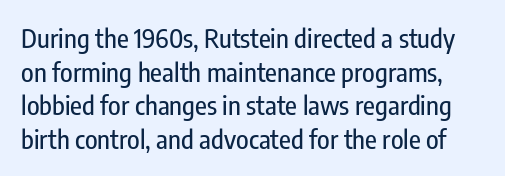
{"italic": "no", "underline": "no", "line_spacing": "normal", "line_spacing_ratio": 1.29, "letter_spacing": "normal", "letter_spacing_em": 0.0, "glyph_px": 26}
